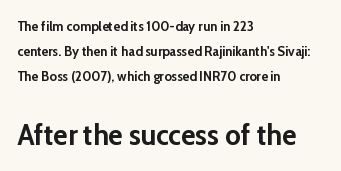
The image shows 30 px semibold sans-serif type, upright; set left-aligned, line spacing 1.79x, normal letter spacing, not underlined; the second (bottom) block is 2.14x larger; low stroke contrast and a medium x-height.
